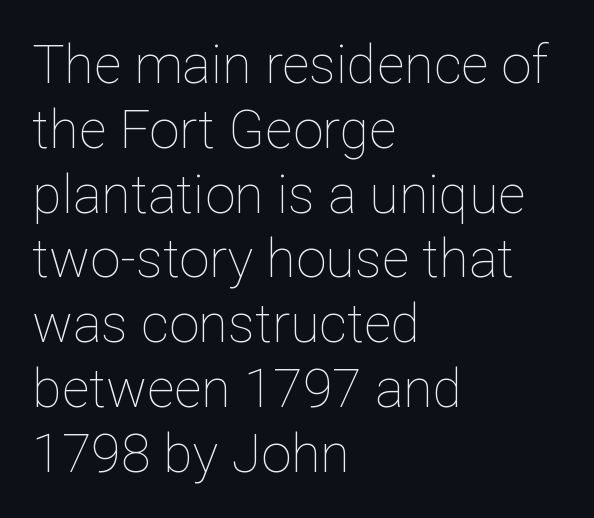
The image shows 54 px thin type, upright; set left-aligned, line spacing 1.2x, normal letter spacing, not underlined; low stroke contrast and a medium x-height.
